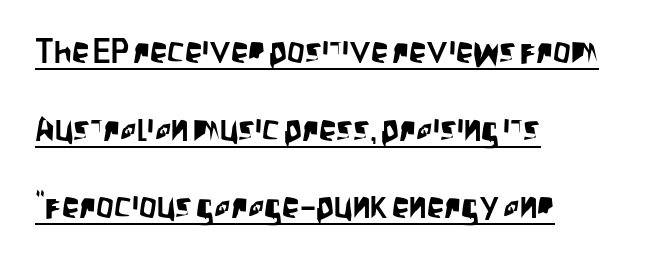
Q: Is the text italic (slanted)? A: No, it is upright.
Q: Is the typeface a serif or a sans-serif typeface? A: Sans-serif.
Q: Is the text underlined? A: Yes.
Q: How is the paragraph aligned? A: Left-aligned.
Q: Is the spacing between letters normal or unusually wide? A: Normal.
Q: Is the spacing between lines tight, normal or loose? A: Loose.
Q: Width (condensed, normal, or wide)? A: Condensed.
Q: Stroke contrast? A: Low.
Q: x-height? A: Large.
Q: Monospaced? A: No.
